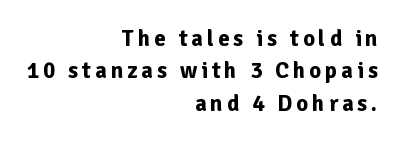
Q: Is the text bold? A: Yes.
Q: Is the text italic (slanted)? A: No, it is upright.
Q: Is the text underlined? A: No.
Q: How is the paragraph aligned? A: Right-aligned.
Q: Is the spacing between lines tight, normal or loose? A: Normal.
